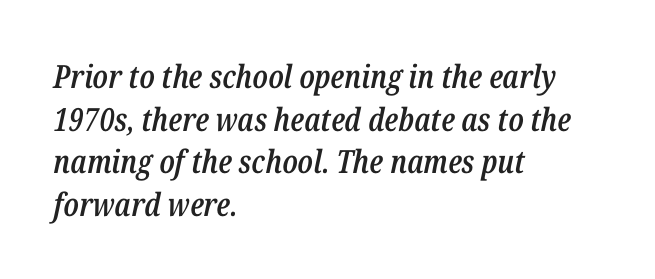
Q: Is the text bold? A: Semi-bold.
Q: Is the text italic (slanted)? A: Yes, it leans right by about 12 degrees.
Q: Is the text underlined? A: No.
Q: How is the paragraph aligned? A: Left-aligned.
Q: Is the spacing between letters normal or unusually wide? A: Normal.
Q: Is the spacing between lines tight, normal or loose? A: Normal.
Q: Width (condensed, normal, or wide)? A: Condensed.
Q: Stroke contrast? A: Low.
Q: x-height? A: Medium.
Q: Monospaced? A: No.
